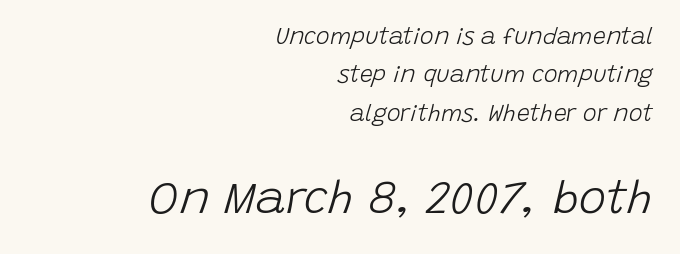
The image shows 46 px light type, italic (leaning right); set right-aligned, normal line spacing (1.67x), normal letter spacing, not underlined; the second (bottom) block is 2.0x larger; low stroke contrast and a large x-height.
